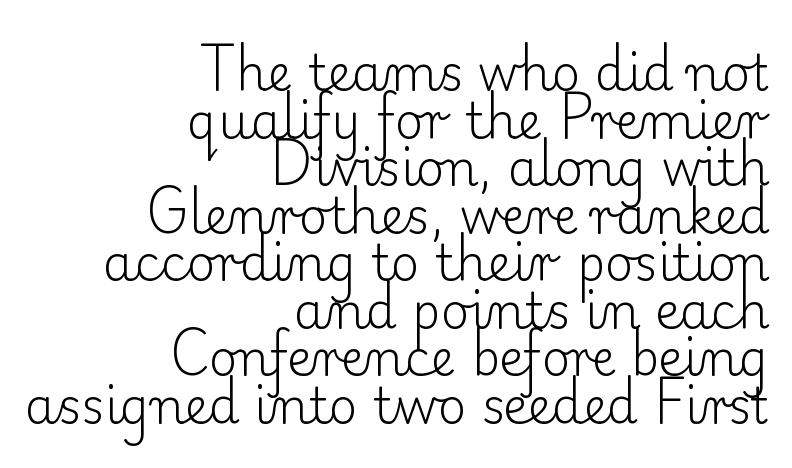
The image shows 49 px light type, upright; set right-aligned, tight line spacing (0.97x), normal letter spacing, not underlined; low stroke contrast and a small x-height.
